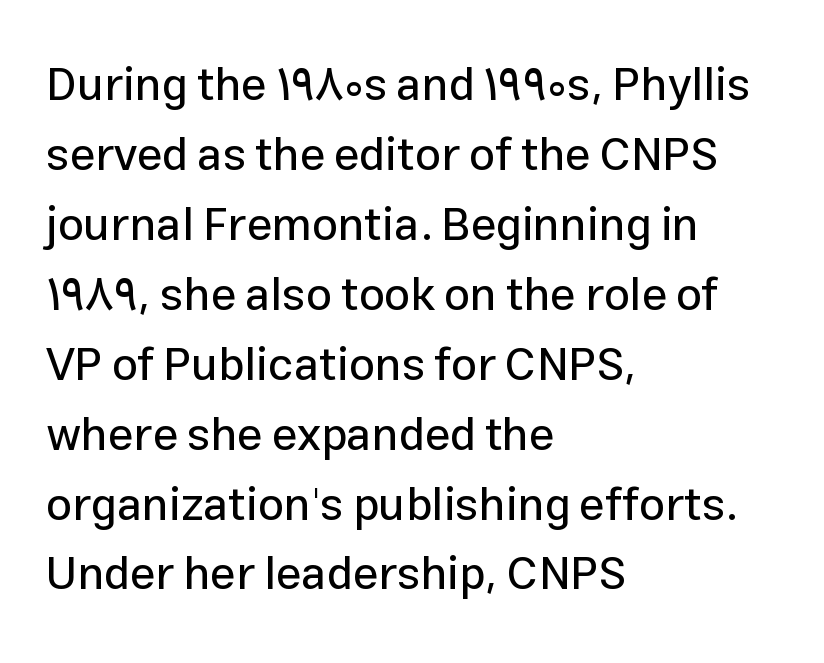
Q: Is the text italic (slanted)? A: No, it is upright.
Q: Is the typeface a serif or a sans-serif typeface? A: Sans-serif.
Q: Is the text underlined? A: No.
Q: How is the paragraph aligned? A: Left-aligned.
Q: Is the spacing between letters normal or unusually wide? A: Normal.
Q: Is the spacing between lines tight, normal or loose? A: Normal.
Q: Width (condensed, normal, or wide)? A: Normal.
Q: Stroke contrast? A: Low.
Q: x-height? A: Medium.
Q: Monospaced? A: No.
